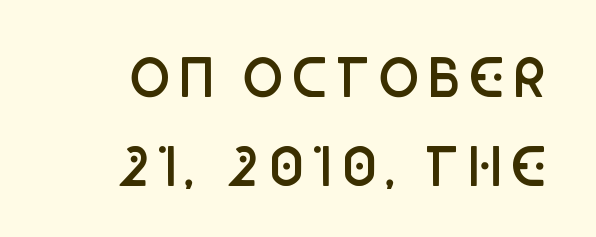
Q: Is the text bold? A: Semi-bold.
Q: Is the text italic (slanted)? A: No, it is upright.
Q: Is the typeface a serif or a sans-serif typeface? A: Sans-serif.
Q: Is the text underlined? A: No.
Q: Width (condensed, normal, or wide)? A: Condensed.
Q: Stroke contrast? A: Low.
Q: x-height? A: Large.
Q: Monospaced? A: No.
